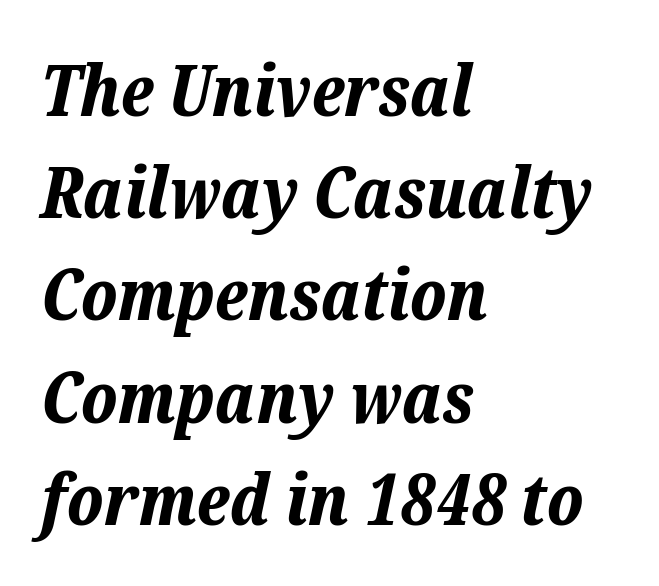
The image shows 71 px bold type, italic (leaning right); set left-aligned, normal line spacing (1.44x), normal letter spacing, not underlined; low stroke contrast and a medium x-height.
